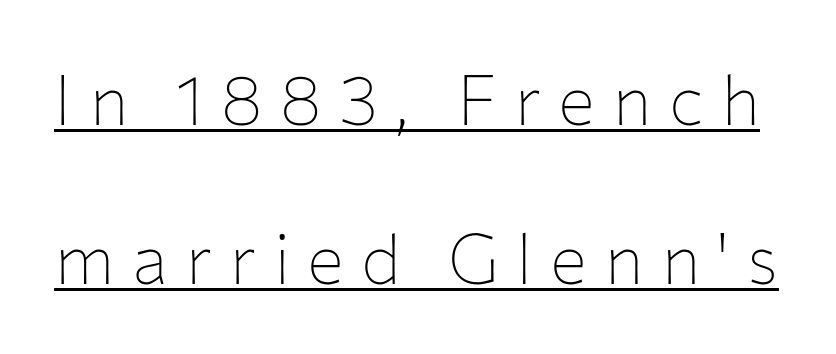
Character widths vary here, with narrow letters taking less room than wide ones. The face used here appears with an underline applied. Unlike italic type, these characters show no tilt at all. A great deal of white space separates one row of letters from the next.
